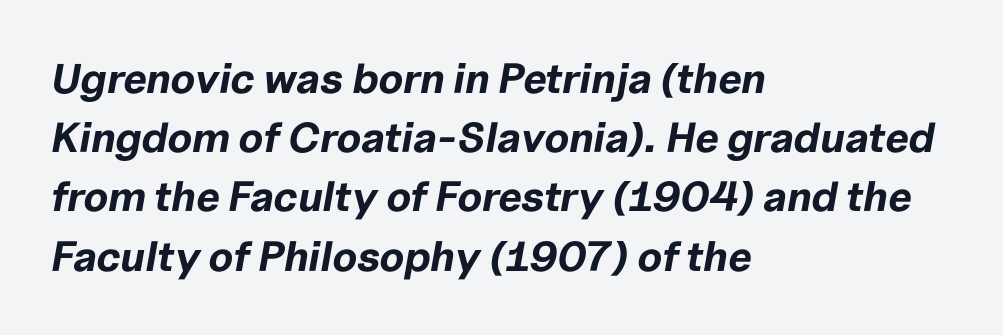
The image shows 42 px bold type, italic (leaning right); set left-aligned, normal line spacing (1.41x), normal letter spacing, not underlined; low stroke contrast and a medium x-height.
